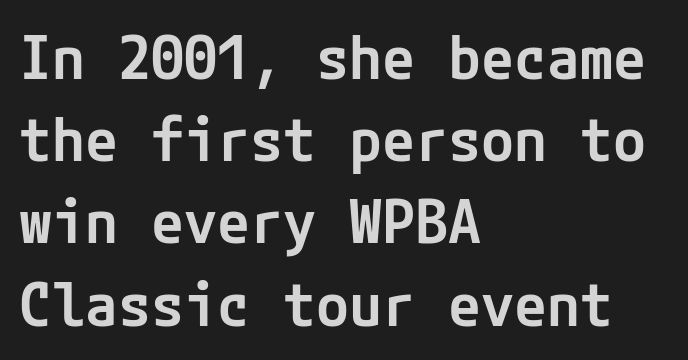
Teacher's note: observe the even left margin — that is flush-left alignment. The font's upright variant was chosen for this text. Each row of text sits above clean, open space. The space between consecutive lines is moderate.
